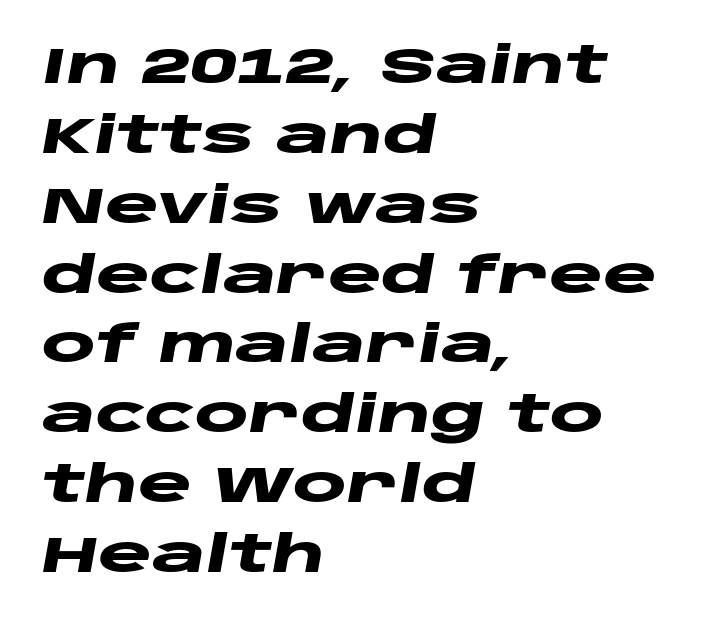
Q: Is the text bold? A: Yes.
Q: Is the text italic (slanted)? A: Yes, it leans right by about 10 degrees.
Q: Is the text underlined? A: No.
Q: How is the paragraph aligned? A: Left-aligned.
Q: Is the spacing between letters normal or unusually wide? A: Normal.
Q: Is the spacing between lines tight, normal or loose? A: Normal.
Q: Width (condensed, normal, or wide)? A: Wide.
Q: Stroke contrast? A: Low.
Q: x-height? A: Large.
Q: Monospaced? A: No.
